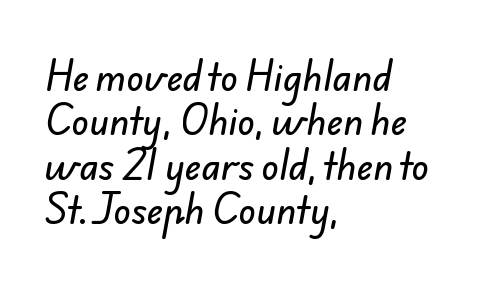
The image shows 36 px sans-serif type; set left-aligned, line spacing 1.23x, normal letter spacing, not underlined; low stroke contrast and a small x-height.
